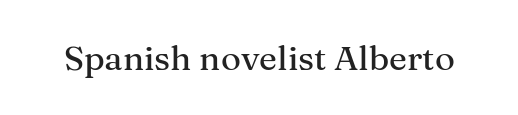
Q: Is the text italic (slanted)? A: No, it is upright.
Q: Is the typeface a serif or a sans-serif typeface? A: Serif.
Q: Is the text underlined? A: No.
Q: Is the spacing between letters normal or unusually wide? A: Normal.
Q: Width (condensed, normal, or wide)? A: Normal.
Q: Stroke contrast? A: Medium.
Q: x-height? A: Medium.
Q: Monospaced? A: No.
